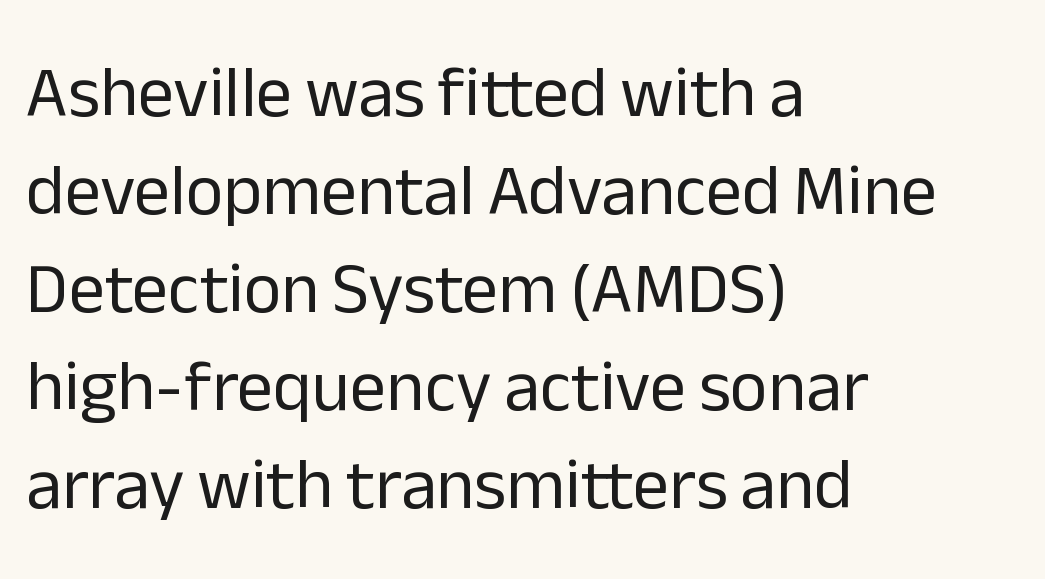
The image shows 72 px regular-weight sans-serif type, upright; set left-aligned, normal line spacing (1.36x), normal letter spacing, not underlined; low stroke contrast and a medium x-height.
